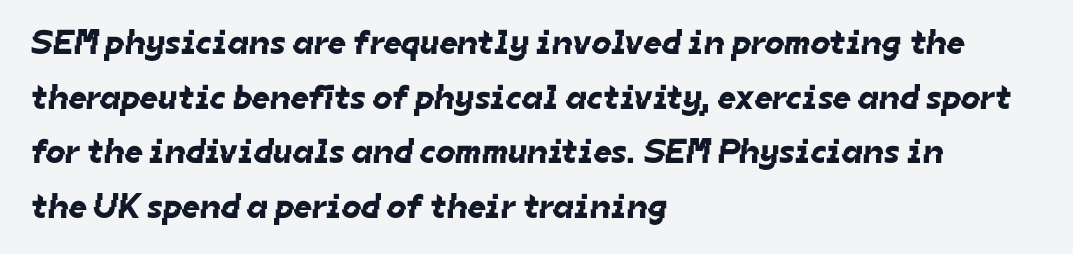
Q: Is the typeface a serif or a sans-serif typeface? A: Sans-serif.
Q: Is the text underlined? A: No.
Q: How is the paragraph aligned? A: Left-aligned.
Q: Is the spacing between letters normal or unusually wide? A: Normal.
Q: Is the spacing between lines tight, normal or loose? A: Normal.
Q: Width (condensed, normal, or wide)? A: Normal.
Q: Stroke contrast? A: Low.
Q: x-height? A: Medium.
Q: Monospaced? A: No.
